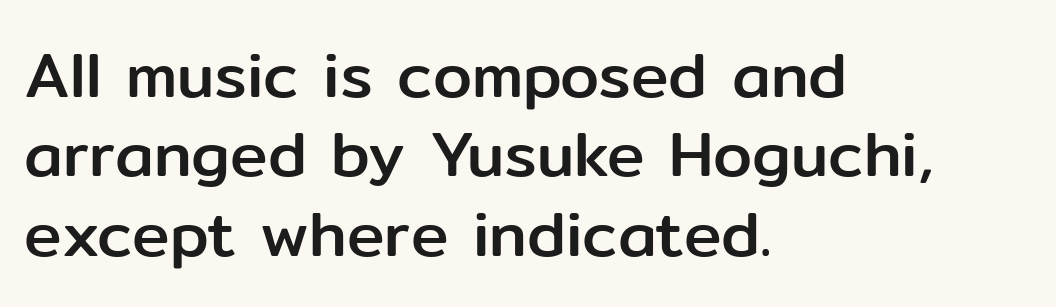
The image shows 63 px sans-serif type, upright; set left-aligned, normal line spacing (1.26x), normal letter spacing, not underlined; low stroke contrast and a medium x-height.
